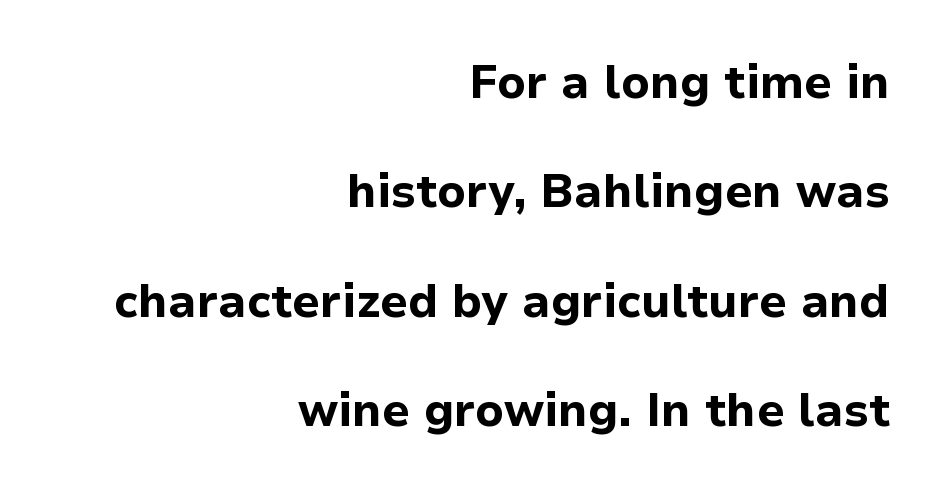
{"serif": "no", "italic": "no", "bold": "yes", "weight": "bold", "width": "normal", "stroke_contrast": "low", "x_height": "medium", "monospaced": "no", "underline": "no", "align": "right", "line_spacing": "loose", "line_spacing_ratio": 2.38, "letter_spacing": "normal", "letter_spacing_em": 0.0, "glyph_px": 46}
